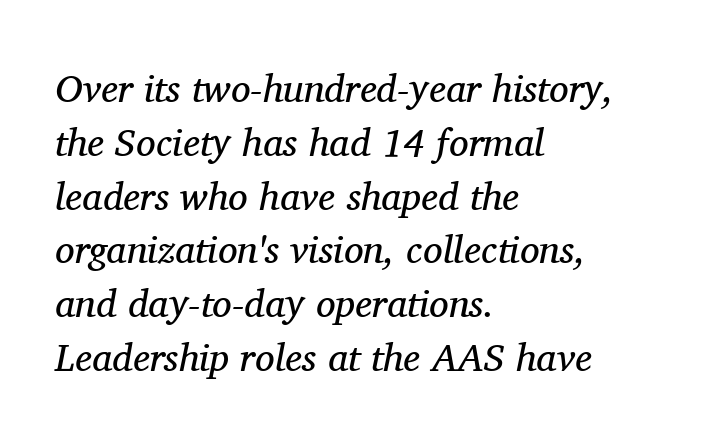
{"serif": "yes", "italic": "yes", "lean": "right", "slant_degrees": 11, "bold": "no", "weight": "regular", "width": "normal", "stroke_contrast": "medium", "x_height": "medium", "monospaced": "no", "underline": "no", "align": "left", "line_spacing": "normal", "line_spacing_ratio": 1.38, "letter_spacing": "normal", "letter_spacing_em": 0.0, "glyph_px": 39}
